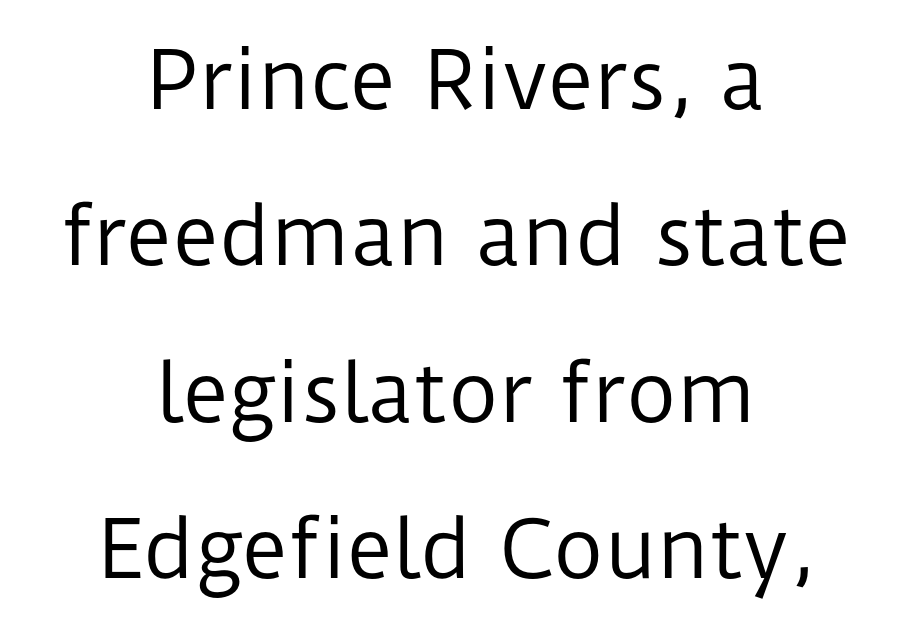
{"serif": "no", "italic": "no", "bold": "no", "weight": "regular", "width": "normal", "stroke_contrast": "low", "x_height": "medium", "monospaced": "no", "underline": "no", "align": "center", "line_spacing": "loose", "line_spacing_ratio": 1.98, "letter_spacing": "normal", "letter_spacing_em": 0.0, "glyph_px": 79}
